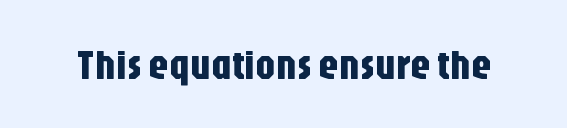
Q: Is the text italic (slanted)? A: No, it is upright.
Q: Is the typeface a serif or a sans-serif typeface? A: Sans-serif.
Q: Is the text underlined? A: No.
Q: Is the spacing between letters normal or unusually wide? A: Normal.
Q: Width (condensed, normal, or wide)? A: Condensed.
Q: Stroke contrast? A: Low.
Q: x-height? A: Large.
Q: Monospaced? A: No.
